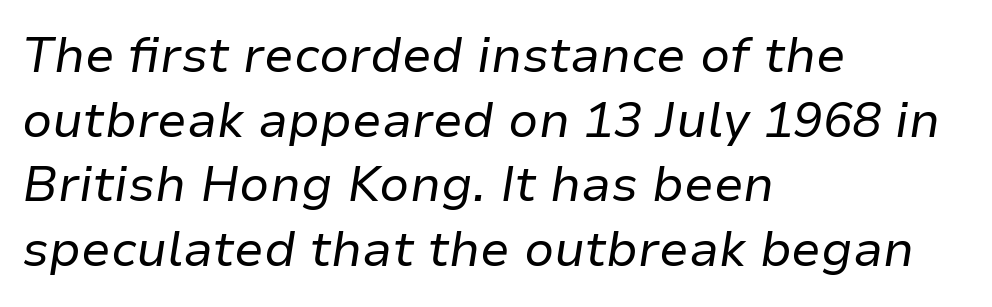
The image shows 49 px regular-weight type, italic (leaning right); set left-aligned, normal line spacing (1.32x), normal letter spacing, not underlined; low stroke contrast and a medium x-height.
